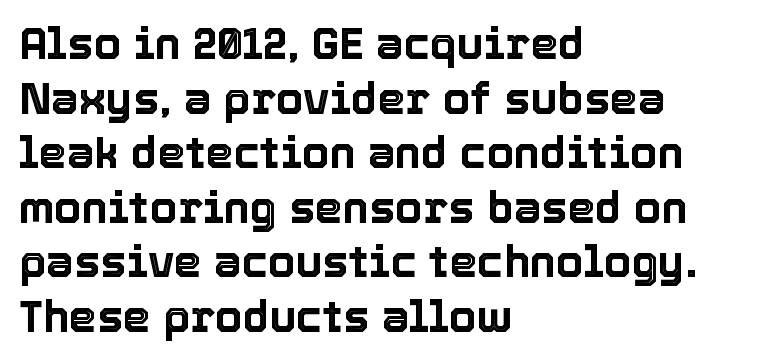
Q: Is the text italic (slanted)? A: No, it is upright.
Q: Is the text underlined? A: No.
Q: How is the paragraph aligned? A: Left-aligned.
Q: Is the spacing between letters normal or unusually wide? A: Normal.
Q: Width (condensed, normal, or wide)? A: Normal.
Q: x-height? A: Medium.
Q: Monospaced? A: No.
